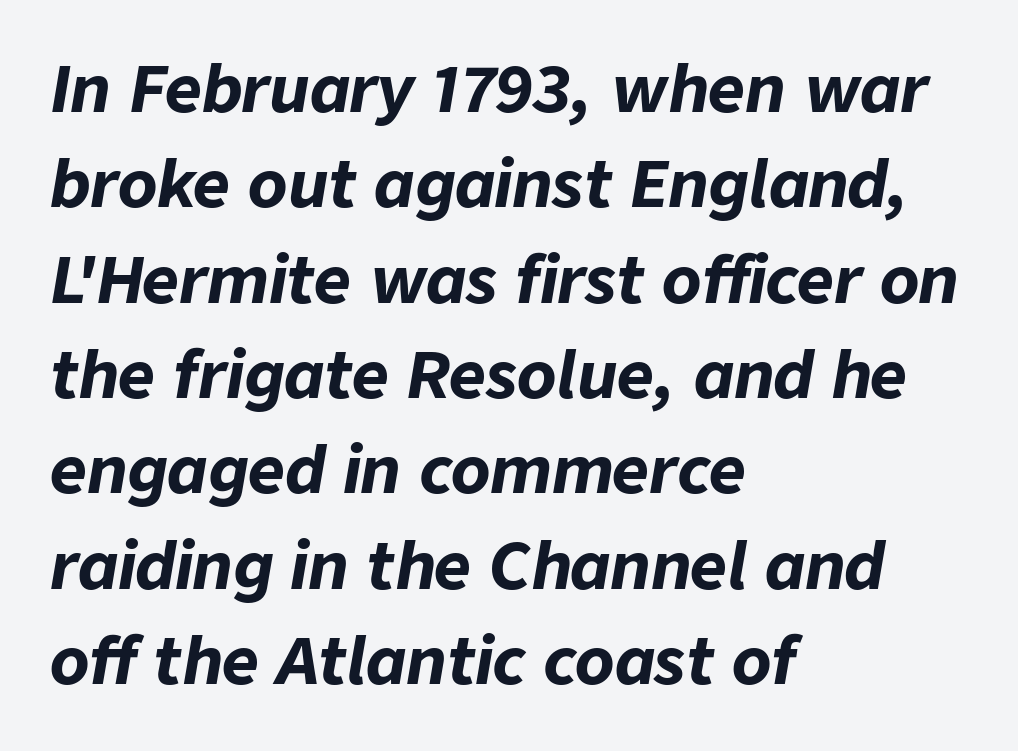
The passage shown stacks its lines at a standard gap. The typography opts for an oblique posture over an upright one. Its strokes are broad and dark, the hallmark of bold type. Glance below the letters and you will spot only blank space. The compositor pushed each line to the left boundary. The face used here is proportionally spaced, like ordinary book or web type.
